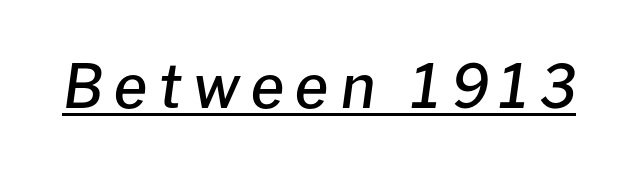
{"italic": "yes", "lean": "right", "slant_degrees": 8, "bold": "semi", "weight": "semibold", "width": "normal", "stroke_contrast": "low", "x_height": "medium", "monospaced": "no", "underline": "yes", "glyph_px": 60}
